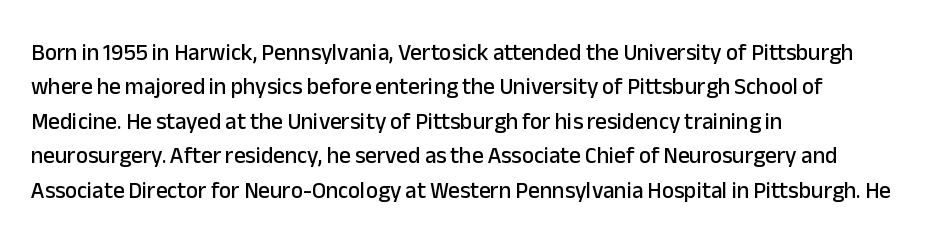
The specimen omits any rule beneath the text block's lines. The line-height multiplier appears to be the usual default. Posture: upright roman. The letters sit at their default tracking, neither squeezed nor spread.
